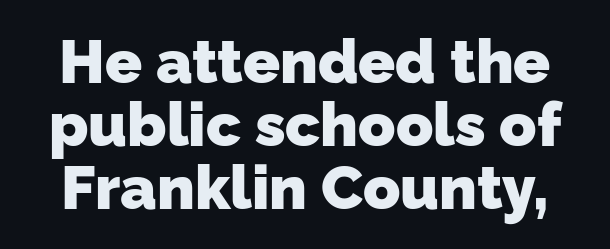
Words appear dense and cohesive because spacing is normal. No word sits above an underline. This rendering employs a face without finishing strokes, i.e., a sans-serif. Notice how thick the strokes are: this is what a full bold looks like.
